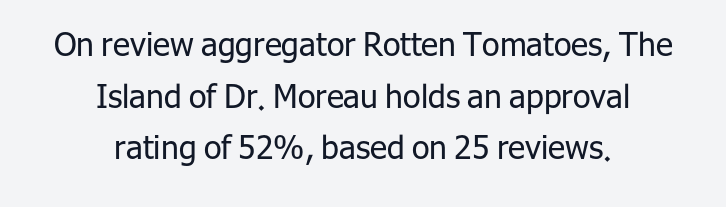
The image shows 32 px regular-weight sans-serif type, upright; set centered, normal line spacing (1.61x), normal letter spacing, not underlined; low stroke contrast and a medium x-height.
